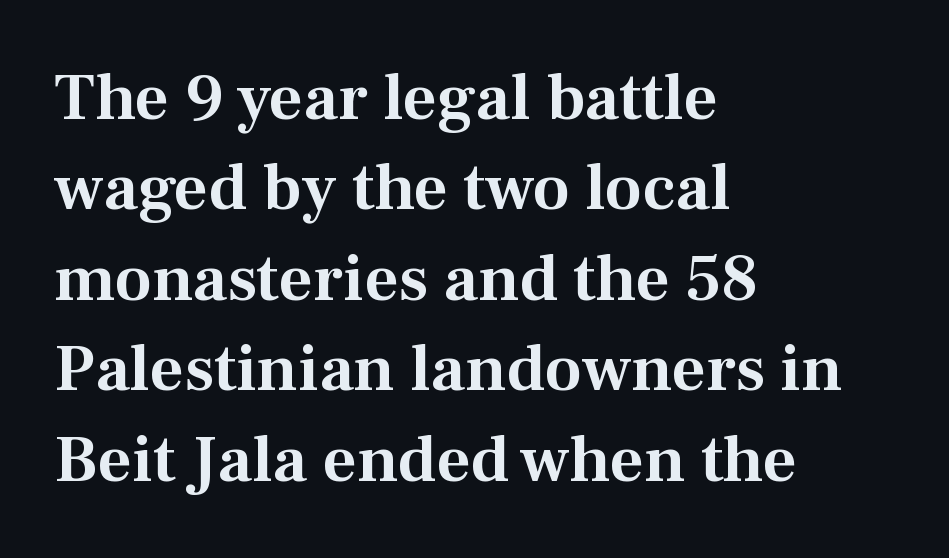
{"serif": "yes", "italic": "no", "width": "normal", "stroke_contrast": "medium", "x_height": "medium", "monospaced": "no", "underline": "no", "align": "left", "line_spacing": "normal", "line_spacing_ratio": 1.35, "letter_spacing": "normal", "letter_spacing_em": 0.0, "glyph_px": 67}
